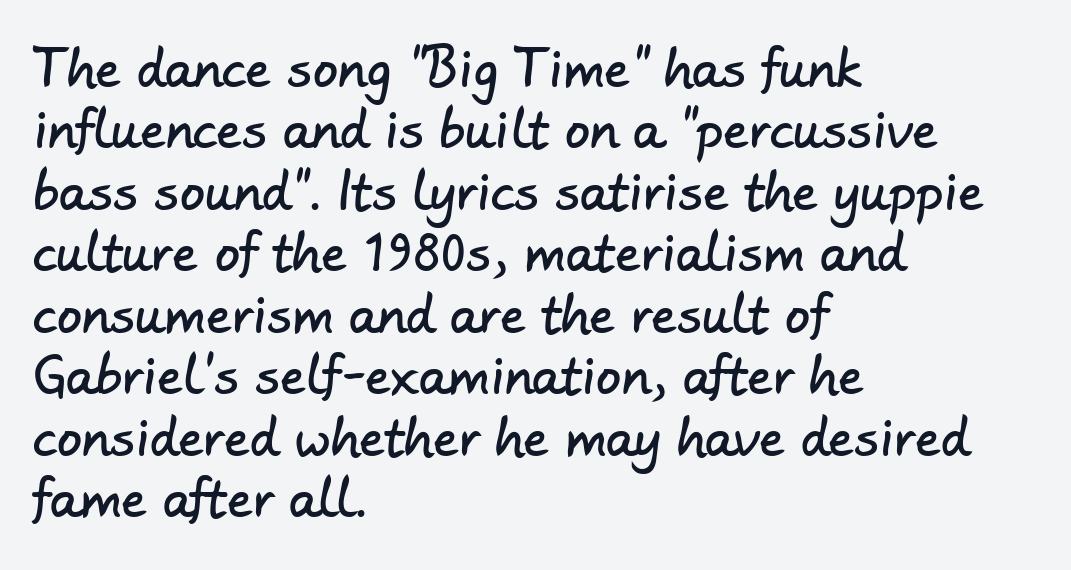
The foot of each line stays bare and open. Look at the bottom of the vertical strokes: they stop flat, with no serifs. The lines in this sample share a left origin and differ only in where they stop. Each letter keeps its own natural width here, so spacing adapts to shape. Compared with typical body copy, the letter spacing here is the same.
